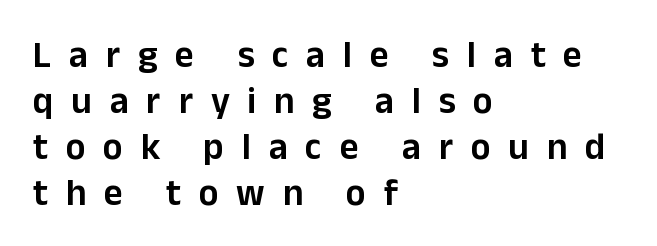
Check the space under the baseline: it is left empty. The compositor pushed each line to the left boundary. The axis of the letterforms is exactly vertical. The letters are spread apart with noticeably loose tracking. The type family on display is of the sans-serif kind. The passage shown is typed in a proportional face where columns would drift.
